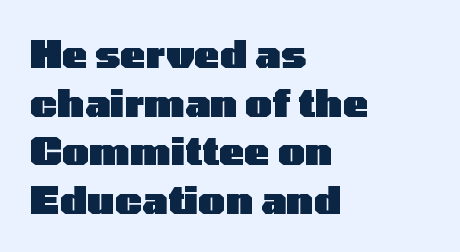
No feet cap the strokes, marking this as sans-serif type. The space directly below the letters is spotless. The typesetter chose a ragged-right arrangement here. Weight check: bold — yes, fully.
